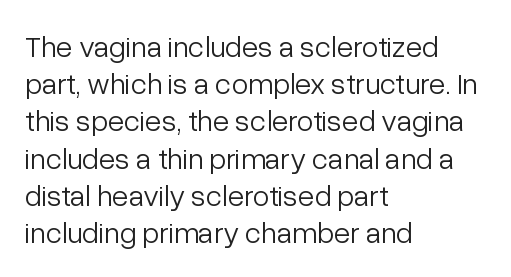
The image shows 30 px light sans-serif type, upright; set left-aligned, line spacing 1.24x, normal letter spacing, not underlined; low stroke contrast and a medium x-height.
